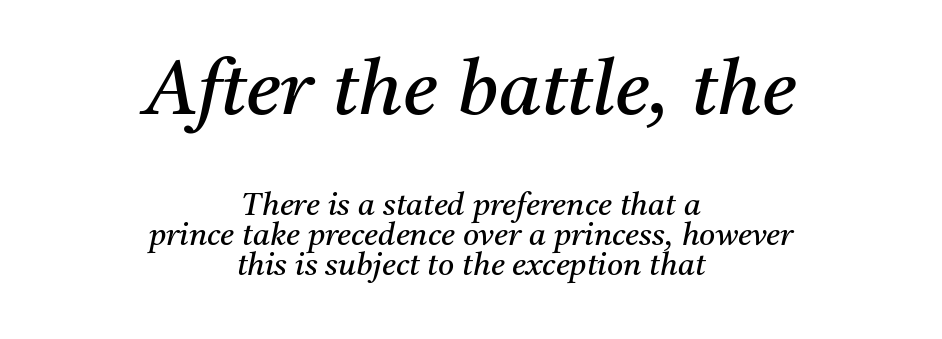
{"serif": "yes", "italic": "yes", "lean": "right", "slant_degrees": 11, "bold": "no", "weight": "regular", "width": "normal", "stroke_contrast": "medium", "x_height": "medium", "monospaced": "no", "underline": "no", "align": "center", "line_spacing": "tight", "line_spacing_ratio": 0.97, "letter_spacing": "normal", "letter_spacing_em": 0.0, "larger_block": "first", "size_ratio": 2.48, "glyph_px": 77}
